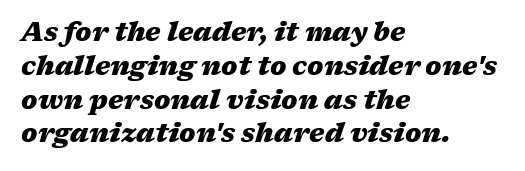
Q: Is the text bold? A: Yes.
Q: Is the text italic (slanted)? A: Yes, it leans right by about 17 degrees.
Q: Is the text underlined? A: No.
Q: How is the paragraph aligned? A: Left-aligned.
Q: Is the spacing between letters normal or unusually wide? A: Normal.
Q: Is the spacing between lines tight, normal or loose? A: Normal.
